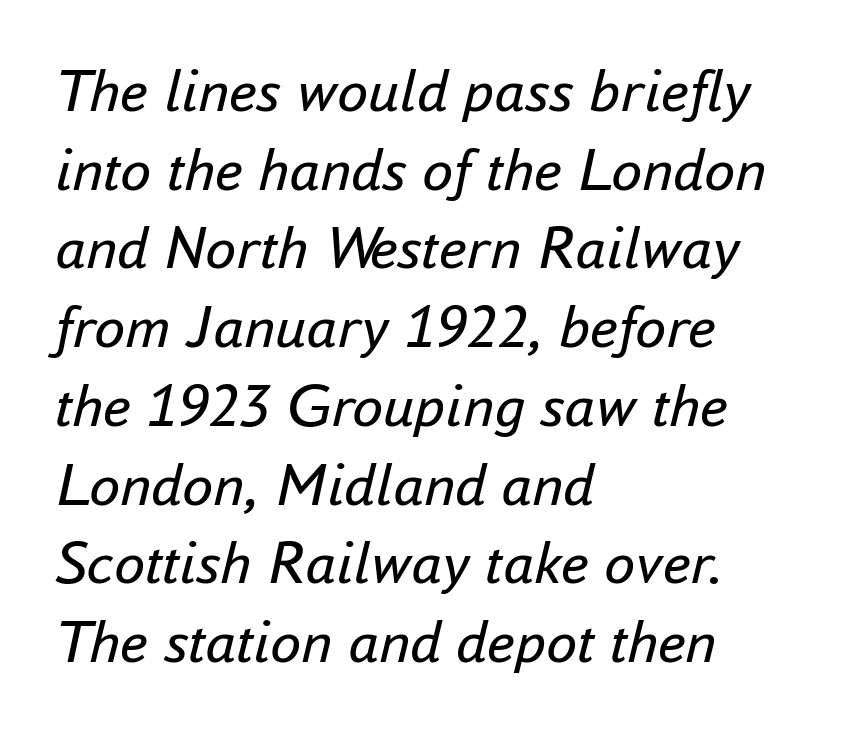
Q: Is the text bold? A: No.
Q: Is the text italic (slanted)? A: Yes, it leans right by about 16 degrees.
Q: Is the text underlined? A: No.
Q: How is the paragraph aligned? A: Left-aligned.
Q: Is the spacing between letters normal or unusually wide? A: Normal.
Q: Is the spacing between lines tight, normal or loose? A: Normal.
Q: Width (condensed, normal, or wide)? A: Normal.
Q: Stroke contrast? A: Low.
Q: x-height? A: Small.
Q: Monospaced? A: No.
